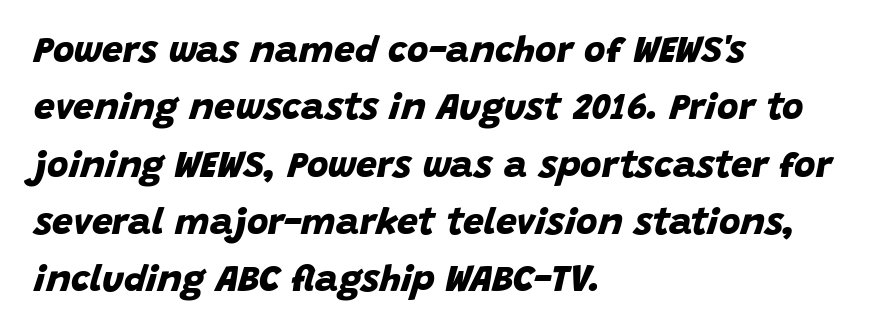
Observe the absence of serifs on each vertical stroke in this sample. Here the designer chose a conventional face with non-uniform glyph widths. The type is set solid horizontally, with unmodified tracking. The space directly below the letters is spotless. The setting favours the left margin, as ordinary paragraphs usually do. The glyphs have the mass of a bold cut.
